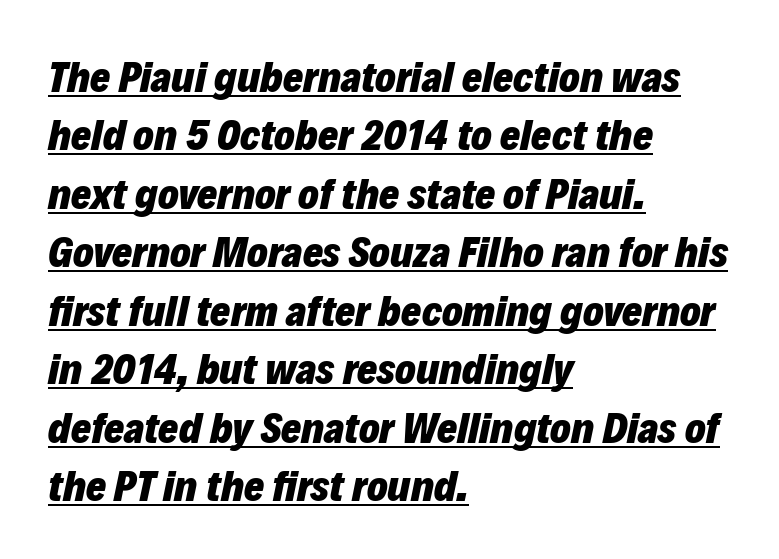
A typesetter would call this proportional, since set widths differ per character. Compared with typical body copy, the letter spacing here is the same. The string is rendered with underlining switched on. How would I describe the line gaps? Plain and ordinary. Line starts are locked; line ends wander.
